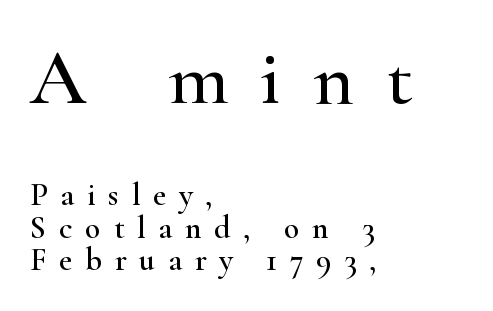
Line spacing here is tight. Only glyphs here, with clear space below each row. All the whitespace from short lines collects on the right. Display-style spreading of the glyphs; the letterfit is very open.
